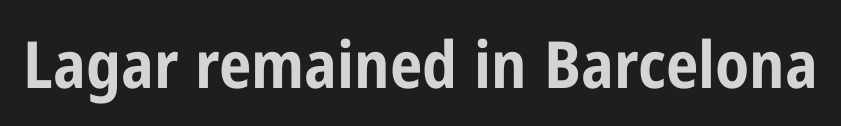
{"serif": "no", "italic": "no", "bold": "yes", "weight": "bold", "width": "condensed", "stroke_contrast": "low", "x_height": "medium", "monospaced": "no", "underline": "no", "letter_spacing": "normal", "letter_spacing_em": 0.0, "glyph_px": 65}
